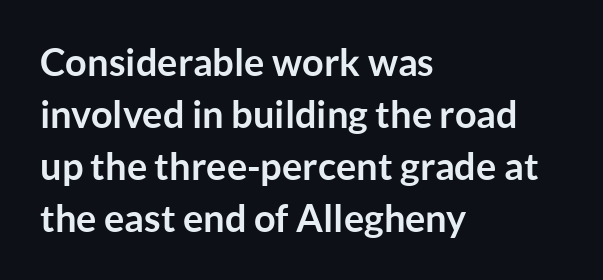
The image shows 38 px semibold sans-serif type, upright; set left-aligned, normal line spacing (1.37x), normal letter spacing, not underlined; low stroke contrast and a medium x-height.
